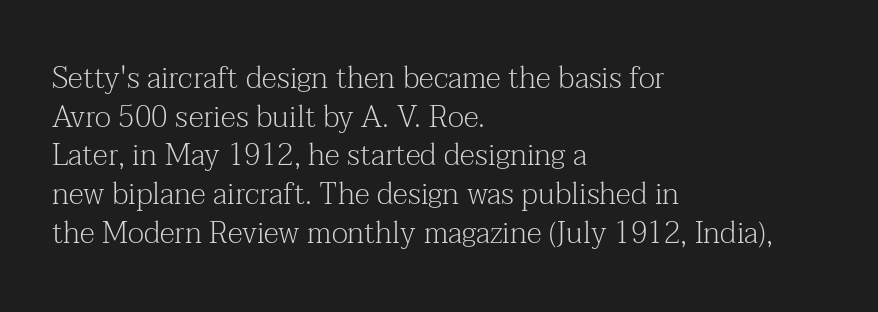
If you drew a line through each stem, it would be perfectly vertical. The tracking reads as untouched default to a designer's eye. Bare-footed words on every line. Observe the serifs anchoring each vertical stroke in this sample. Note the varied advance widths — an 'i' is clearly narrower than an 'm'.
